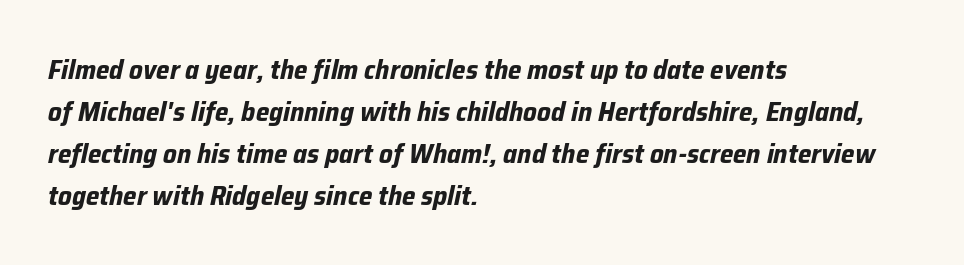
The image shows 27 px bold type, italic (leaning right); set left-aligned, normal line spacing (1.55x), normal letter spacing, not underlined.
